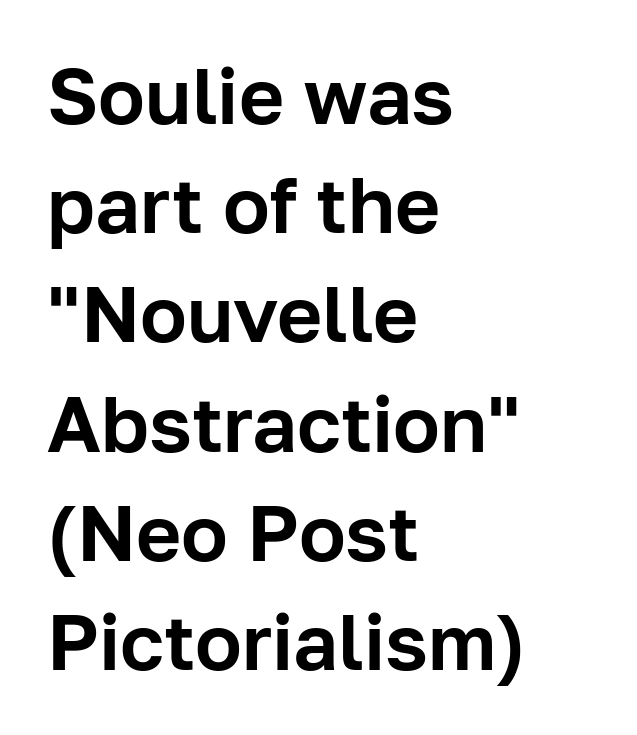
Look at the bottom of the vertical strokes: they stop flat, with no serifs. Style check: upright. Do the characters align in a grid? No, the font is proportional. Short note: letters normally spaced.
